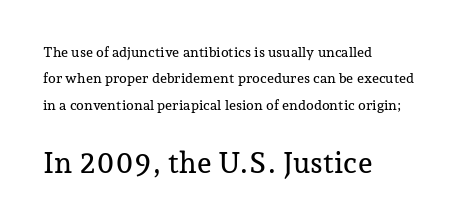
Yep, those are serifs on the letters. One-word summary of the alignment: left. Students, note that the glyphs here touch the page at normal intervals. Is the lower block the larger one? Yes — the lower block carries the bigger type. You could not count columns in this text — the font is proportionally spaced.
